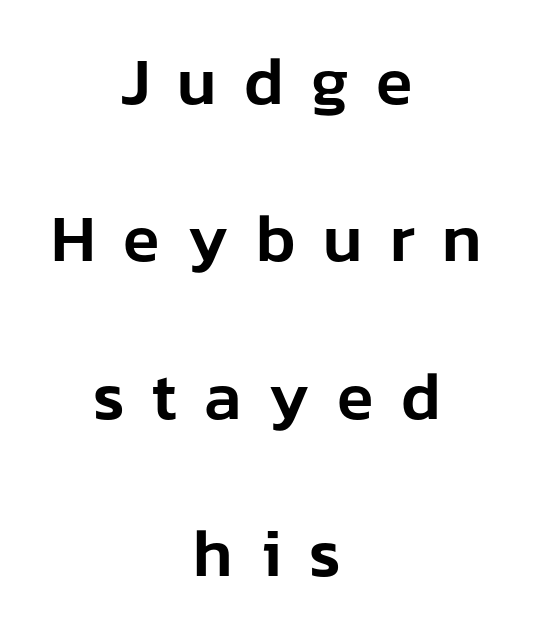
Q: Is the text italic (slanted)? A: No, it is upright.
Q: Is the typeface a serif or a sans-serif typeface? A: Sans-serif.
Q: Is the text underlined? A: No.
Q: How is the paragraph aligned? A: Centered.
Q: Is the spacing between letters normal or unusually wide? A: Unusually wide.
Q: Is the spacing between lines tight, normal or loose? A: Loose.
Q: Width (condensed, normal, or wide)? A: Normal.
Q: Stroke contrast? A: Low.
Q: x-height? A: Medium.
Q: Monospaced? A: No.
